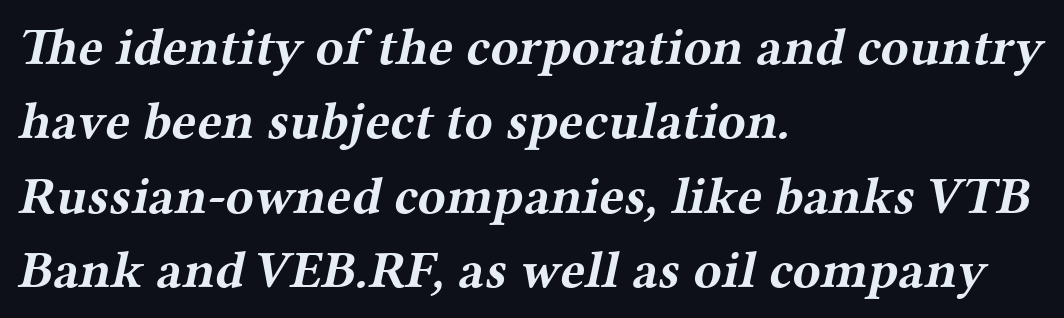
The image shows 52 px bold, wide serif type; set left-aligned, normal line spacing (1.43x), normal letter spacing, not underlined; medium stroke contrast and a medium x-height.
